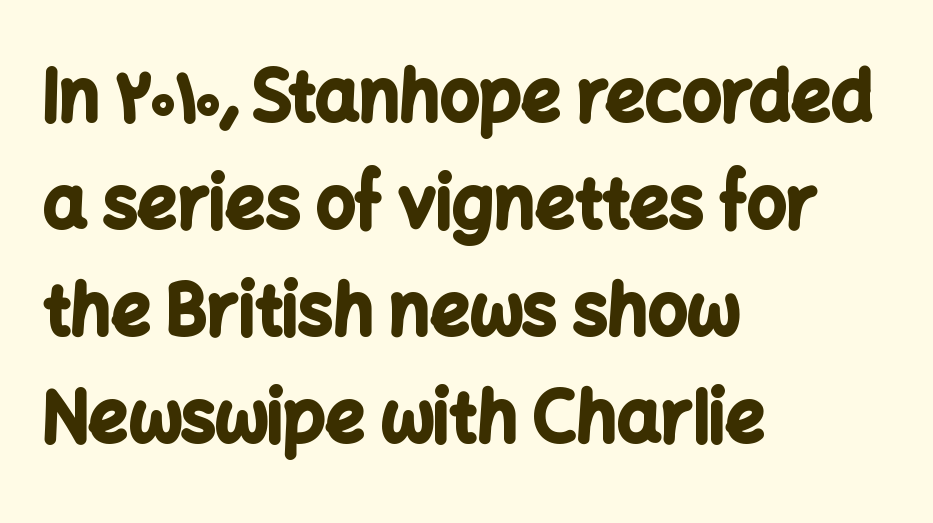
{"serif": "no", "italic": "no", "bold": "yes", "weight": "bold", "width": "normal", "stroke_contrast": "low", "x_height": "medium", "monospaced": "no", "underline": "no", "align": "left", "line_spacing": "normal", "line_spacing_ratio": 1.55, "letter_spacing": "normal", "letter_spacing_em": 0.0, "glyph_px": 69}
